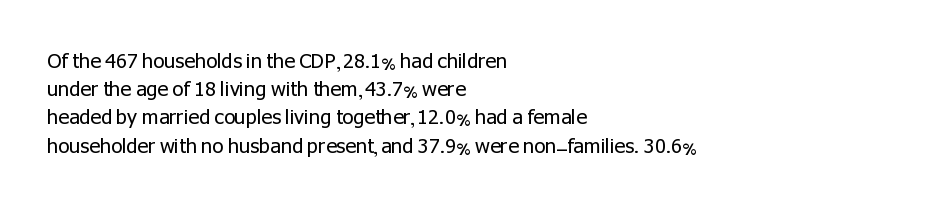
Q: Is the text bold? A: No.
Q: Is the text italic (slanted)? A: No, it is upright.
Q: Is the text underlined? A: No.
Q: How is the paragraph aligned? A: Left-aligned.
Q: Is the spacing between letters normal or unusually wide? A: Normal.
Q: Is the spacing between lines tight, normal or loose? A: Normal.
